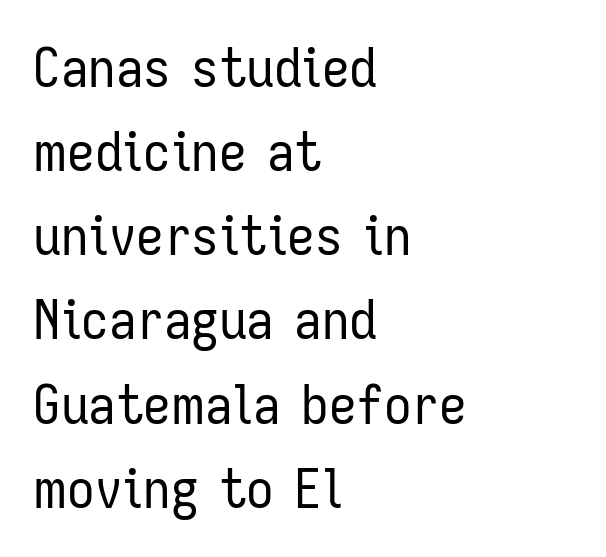
Q: Is the text bold? A: No.
Q: Is the text italic (slanted)? A: No, it is upright.
Q: Is the typeface a serif or a sans-serif typeface? A: Sans-serif.
Q: Is the text underlined? A: No.
Q: How is the paragraph aligned? A: Left-aligned.
Q: Is the spacing between letters normal or unusually wide? A: Normal.
Q: Is the spacing between lines tight, normal or loose? A: Normal.
Q: Width (condensed, normal, or wide)? A: Condensed.
Q: Stroke contrast? A: Low.
Q: x-height? A: Medium.
Q: Monospaced? A: No.
